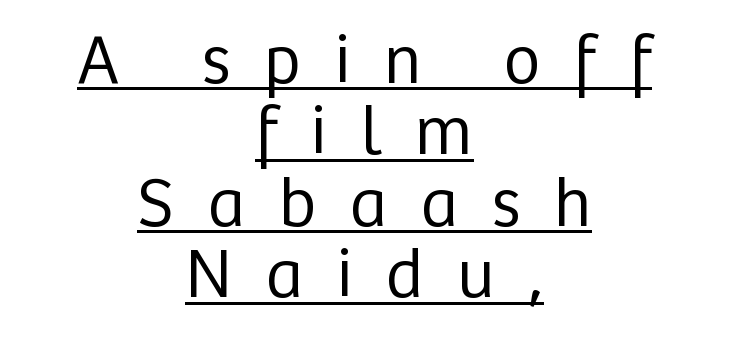
Q: Is the text bold? A: No.
Q: Is the text italic (slanted)? A: No, it is upright.
Q: Is the typeface a serif or a sans-serif typeface? A: Sans-serif.
Q: Is the text underlined? A: Yes.
Q: How is the paragraph aligned? A: Centered.
Q: Is the spacing between letters normal or unusually wide? A: Unusually wide.
Q: Is the spacing between lines tight, normal or loose? A: Tight.
Q: Width (condensed, normal, or wide)? A: Normal.
Q: Stroke contrast? A: Low.
Q: x-height? A: Medium.
Q: Monospaced? A: No.
